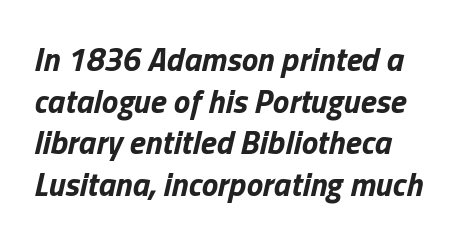
The image shows 33 px bold type, italic (leaning right); set normal line spacing (1.26x), normal letter spacing, not underlined; low stroke contrast and a medium x-height.
